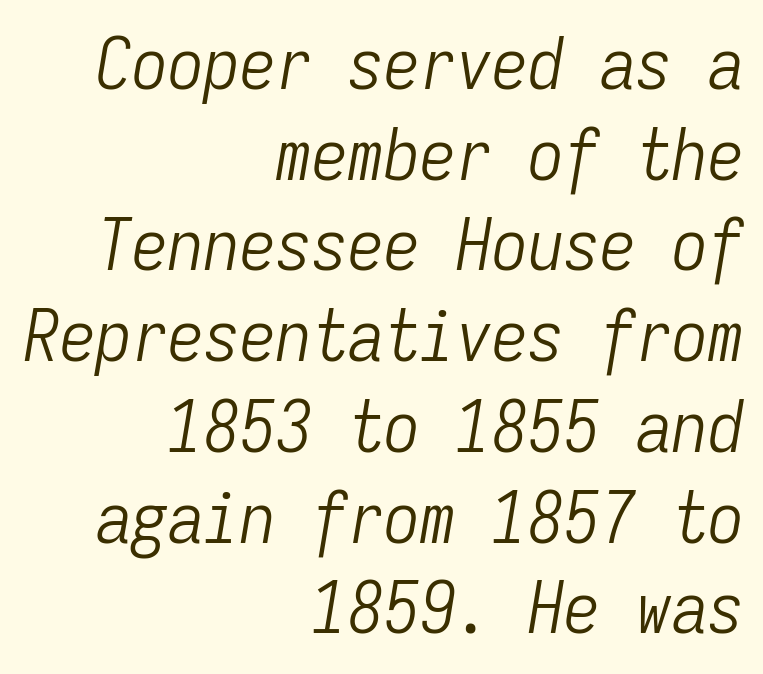
The image shows 72 px light, condensed type, italic (leaning right), monospaced; set right-aligned, normal line spacing (1.26x), normal letter spacing, not underlined; low stroke contrast and a medium x-height.
